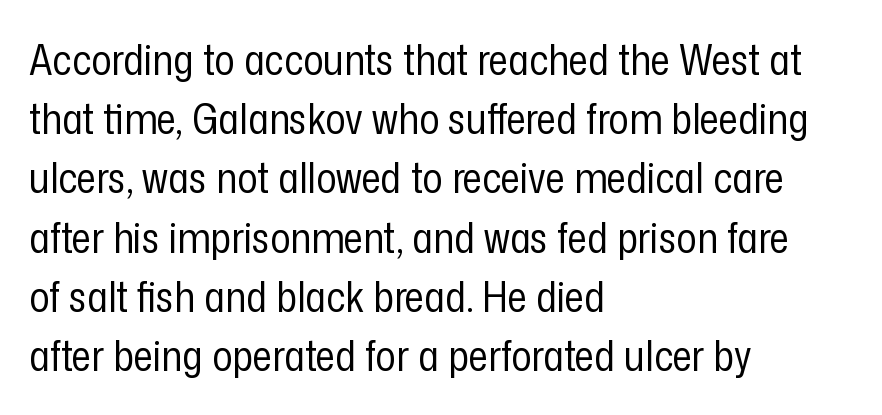
The image shows 42 px regular-weight, condensed sans-serif type, upright; set left-aligned, normal line spacing (1.41x), normal letter spacing, not underlined; low stroke contrast and a medium x-height.
